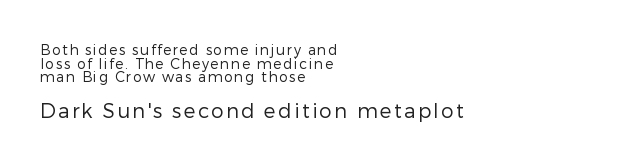
A student would notice the bottom passage is typeset larger than what precedes it. Closely set lines give the paragraph a compact silhouette. The passage shown is not underscored anywhere. When letters stand straight like this, we call the style roman or upright.
